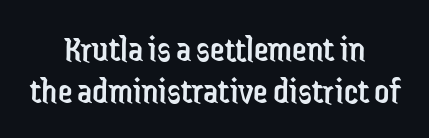
The image shows 37 px regular-weight, condensed sans-serif type, upright; set centered, tight line spacing (1.14x), normal letter spacing, not underlined; low stroke contrast and a medium x-height.
